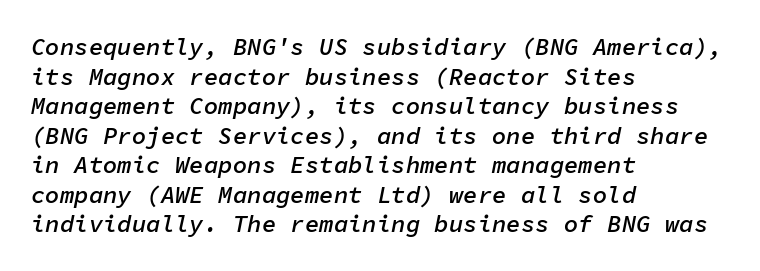
Q: Is the text bold? A: Semi-bold.
Q: Is the text italic (slanted)? A: Yes, it leans right by about 11 degrees.
Q: Is the text underlined? A: No.
Q: How is the paragraph aligned? A: Left-aligned.
Q: Is the spacing between letters normal or unusually wide? A: Normal.
